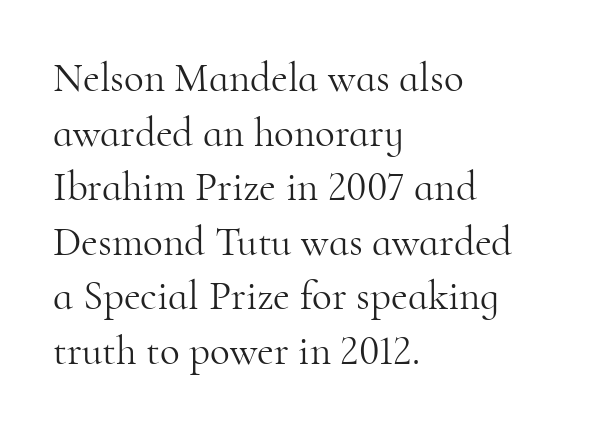
The lettering holds an erect, upright posture throughout. This rendering leaves character spacing at its baseline value. A quiet, ordinary-to-light weight characterises the typeface. All the whitespace from short lines collects on the right.
